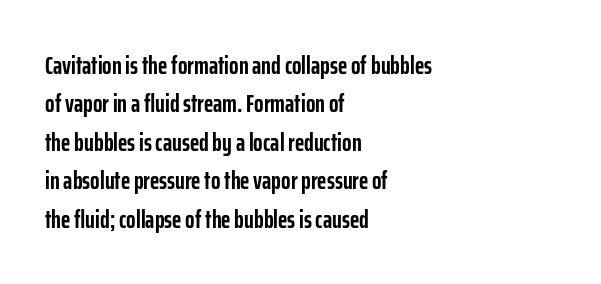
Q: Is the text bold? A: Yes.
Q: Is the text italic (slanted)? A: No, it is upright.
Q: Is the text underlined? A: No.
Q: How is the paragraph aligned? A: Left-aligned.
Q: Is the spacing between letters normal or unusually wide? A: Normal.
Q: Is the spacing between lines tight, normal or loose? A: Normal.
